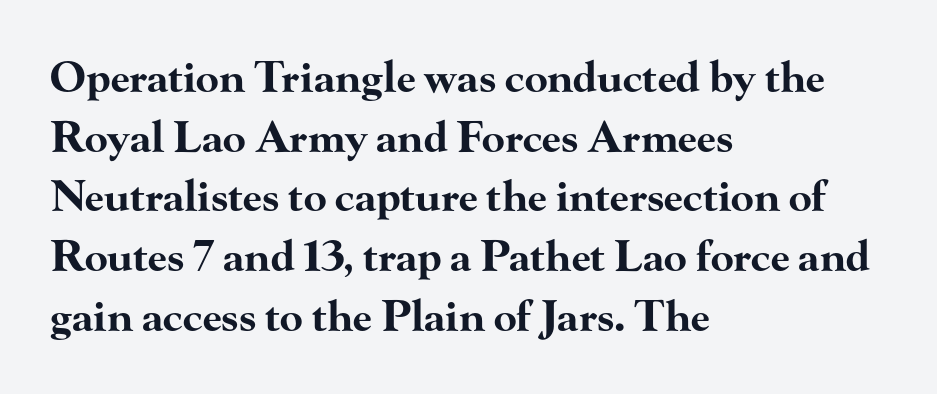
Q: Is the text bold? A: Yes.
Q: Is the text italic (slanted)? A: No, it is upright.
Q: Is the typeface a serif or a sans-serif typeface? A: Serif.
Q: Is the text underlined? A: No.
Q: How is the paragraph aligned? A: Left-aligned.
Q: Is the spacing between letters normal or unusually wide? A: Normal.
Q: Is the spacing between lines tight, normal or loose? A: Normal.
Q: Width (condensed, normal, or wide)? A: Wide.
Q: Stroke contrast? A: High.
Q: x-height? A: Small.
Q: Monospaced? A: No.
